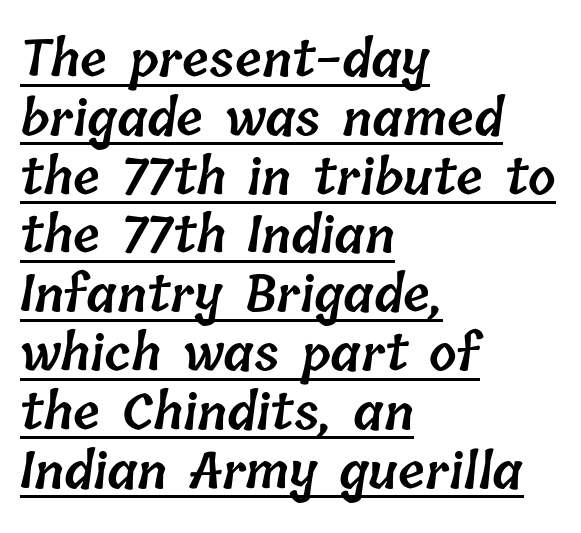
{"bold": "semi", "weight": "semibold", "width": "normal", "stroke_contrast": "low", "x_height": "medium", "monospaced": "no", "underline": "yes", "align": "left", "line_spacing_ratio": 1.2, "letter_spacing": "normal", "letter_spacing_em": 0.0, "glyph_px": 49}
